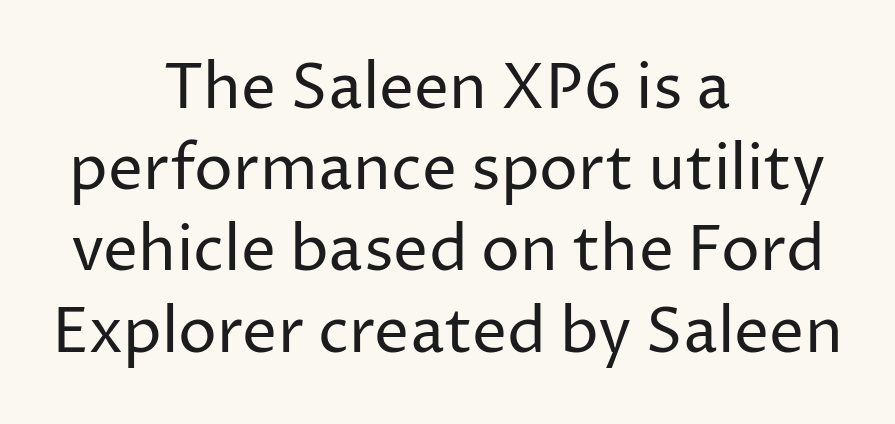
You could call the tracking neutral — neither tight nor loose. Baseline-to-baseline distance is the conventional proportion of letter height. A roman cut, with each character standing at attention. Counters stay open thanks to moderate or lighter strokes. The font family rendered here belongs to the sans-serif group. A clean baseline with only descenders dipping below it.
